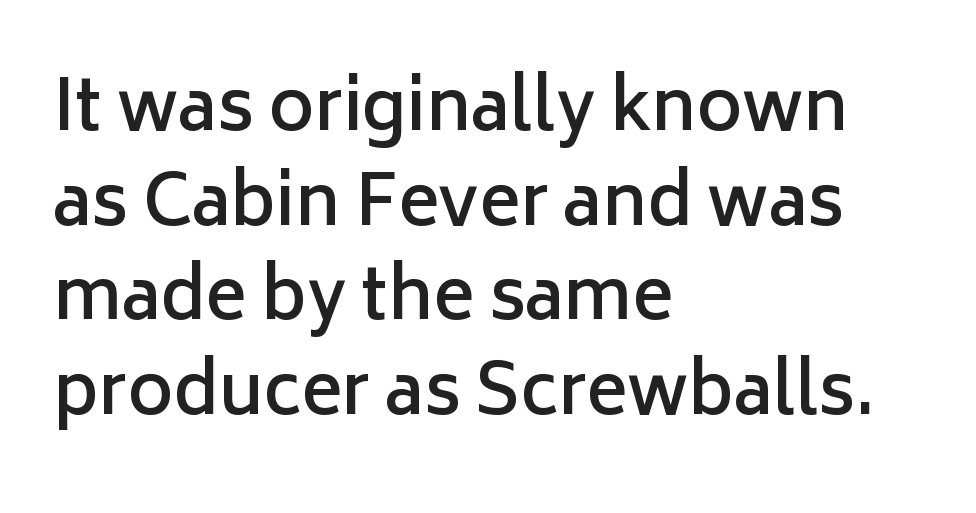
Students, this is semibold: more ink than regular, less than bold. Short and long lines alike share a common starting point at left. Here the designer chose a conventional face with non-uniform glyph widths. Between one letter and the next there's only the usual sliver of space. The glyphs are unaccompanied by any horizontal stroke below them.
